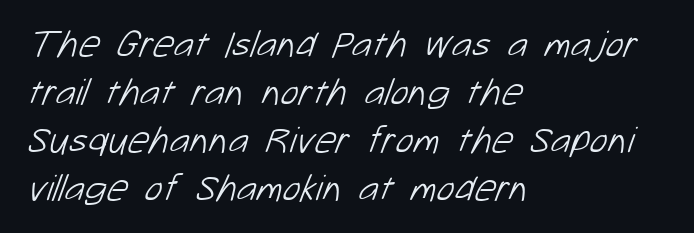
{"serif": "no", "bold": "no", "weight": "light", "width": "normal", "stroke_contrast": "low", "x_height": "medium", "monospaced": "no", "underline": "no", "align": "left", "line_spacing": "normal", "line_spacing_ratio": 1.26, "letter_spacing": "normal", "letter_spacing_em": 0.0, "glyph_px": 38}
